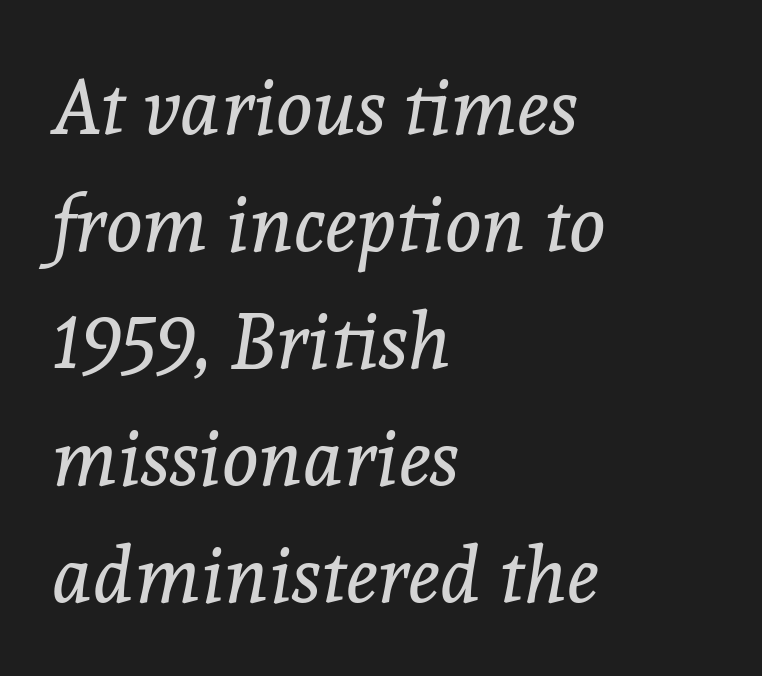
{"serif": "yes", "italic": "yes", "lean": "right", "slant_degrees": 8, "bold": "no", "weight": "regular", "width": "normal", "x_height": "medium", "monospaced": "no", "underline": "no", "align": "left", "line_spacing": "normal", "line_spacing_ratio": 1.5, "letter_spacing": "normal", "letter_spacing_em": 0.0, "glyph_px": 78}
